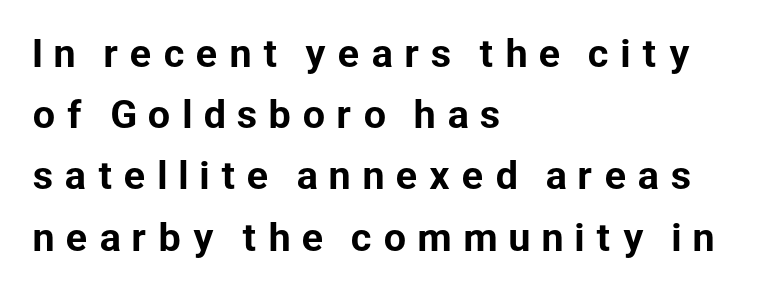
{"serif": "no", "italic": "no", "width": "normal", "stroke_contrast": "low", "x_height": "medium", "monospaced": "no", "underline": "no", "align": "left", "line_spacing": "normal", "line_spacing_ratio": 1.7, "letter_spacing": "wide", "letter_spacing_em": 0.28, "glyph_px": 36}
